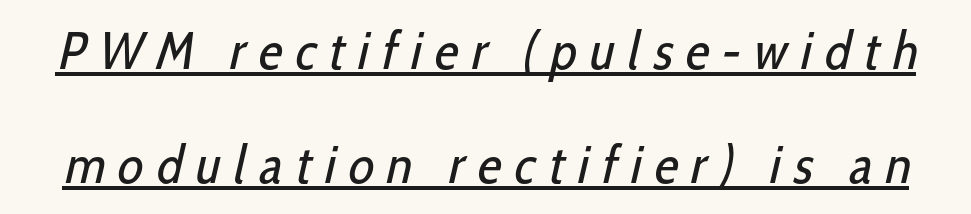
Underline: present. Note: no serifs on the glyphs. Think of a printed novel: that variable character pitch is what you see here. The face used here is rendered with a markedly widened letterfit. Ink coverage per letter is moderate at most. One glance says open: line gaps are wider than usual.
